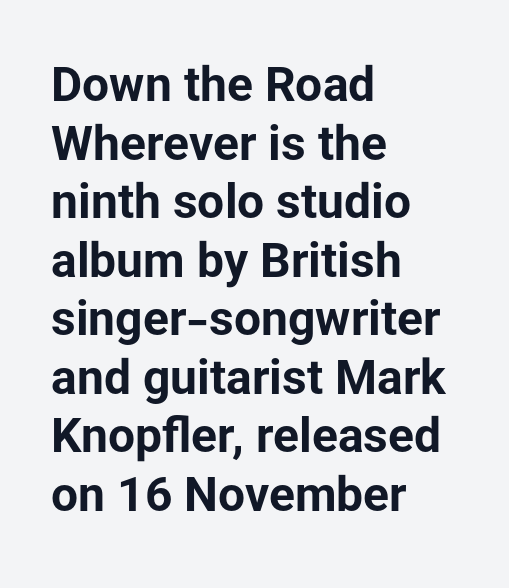
{"serif": "no", "italic": "no", "bold": "yes", "weight": "bold", "width": "normal", "stroke_contrast": "low", "x_height": "medium", "monospaced": "no", "underline": "no", "align": "left", "line_spacing_ratio": 1.22, "letter_spacing": "normal", "letter_spacing_em": 0.0, "glyph_px": 48}
